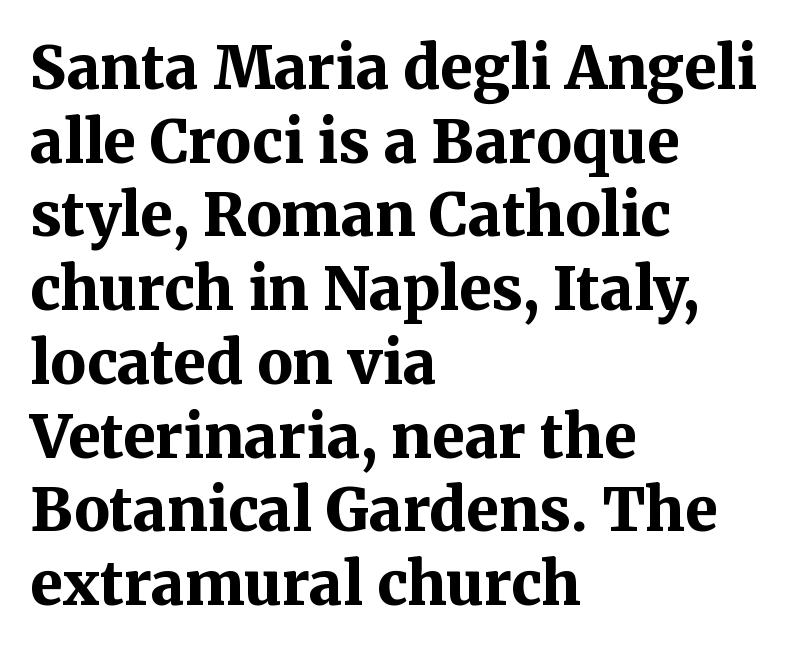
The image shows 59 px bold serif type, upright; set left-aligned, normal line spacing (1.25x), normal letter spacing, not underlined; medium stroke contrast and a medium x-height.
